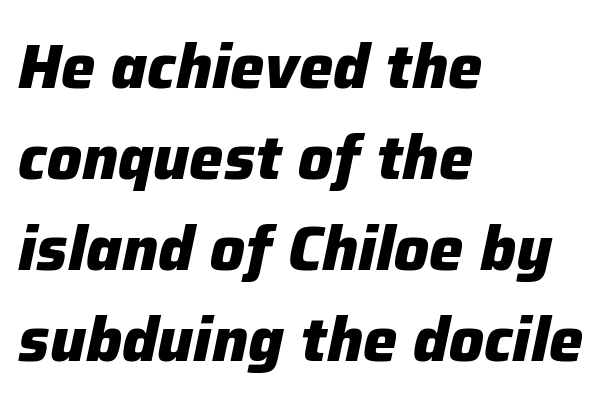
The image shows 61 px heavy type, italic (leaning right); set left-aligned, normal line spacing (1.49x), normal letter spacing, not underlined; low stroke contrast and a medium x-height.
